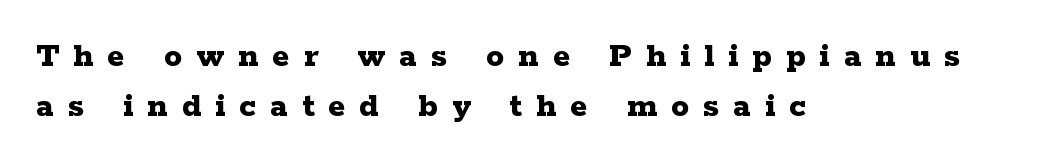
{"serif": "yes", "italic": "no", "bold": "yes", "weight": "bold", "width": "wide", "stroke_contrast": "low", "x_height": "medium", "monospaced": "no", "underline": "no", "align": "left", "line_spacing": "normal", "line_spacing_ratio": 1.38, "letter_spacing": "wide", "letter_spacing_em": 0.39, "glyph_px": 36}
